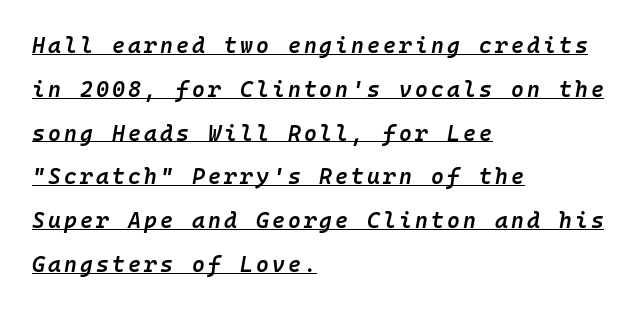
A semibold gives these letters moderate extra thickness, short of bold. Loosely led — the rows are spread out. The font's italic variant was chosen for this text. Descenders here cross a horizontal rule under the line. All the whitespace from short lines collects on the right.
